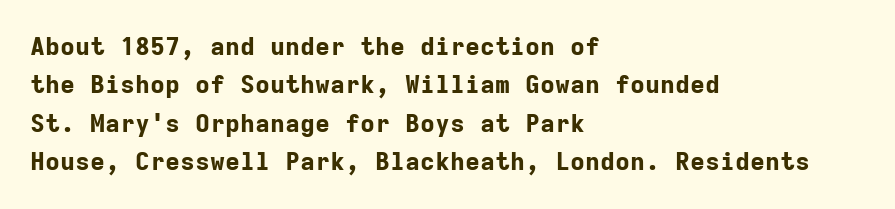
{"italic": "no", "bold": "yes", "underline": "no", "align": "left", "line_spacing": "normal", "line_spacing_ratio": 1.54, "letter_spacing": "normal", "letter_spacing_em": 0.0, "glyph_px": 25}
